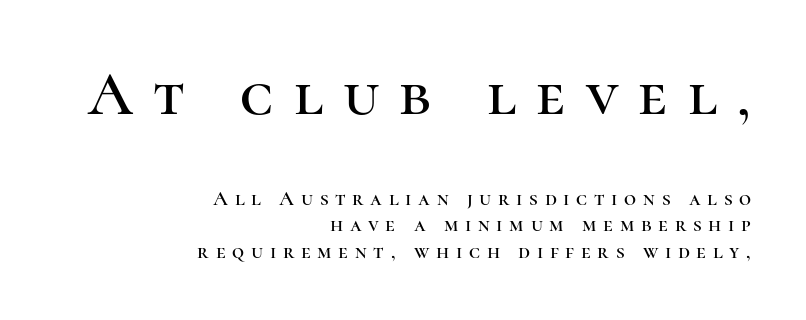
Quick note: underline off. These lines are set flush right with a ragged left edge. What kind of face is this? One with serifs. Vertical spacing — default. These lines are rendered in a variable-pitch font.
